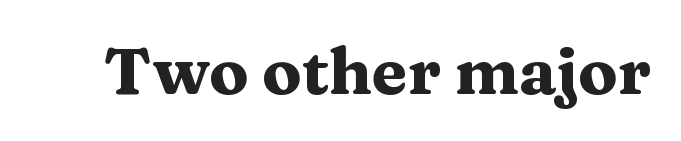
The image shows 65 px heavy, wide serif type, upright; set normal letter spacing, not underlined; medium stroke contrast and a medium x-height.
